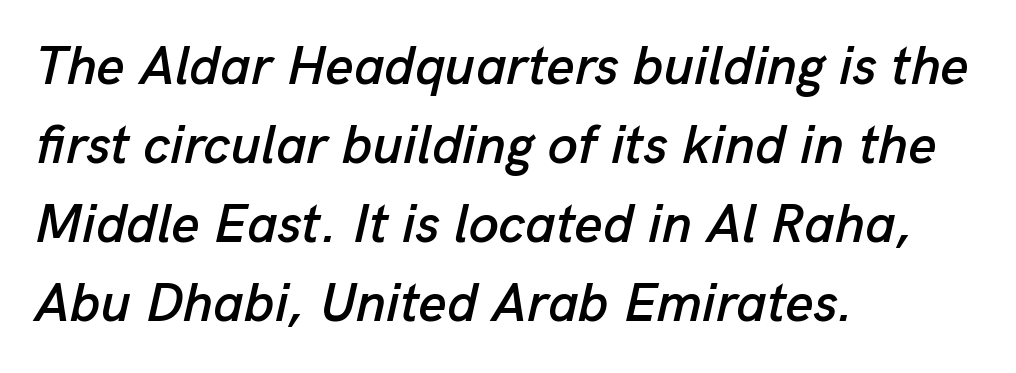
A typesetter would call this leading conventional body-copy spacing. A classic flush-left, rag-right setting is used for this passage. The passage shown leans; its letterforms are oblique. Character widths vary here, with narrow letters taking less room than wide ones.
